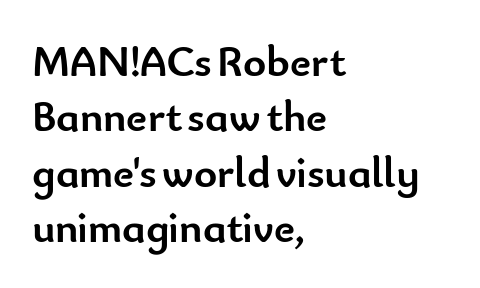
{"serif": "no", "italic": "no", "bold": "yes", "weight": "semibold", "width": "normal", "stroke_contrast": "low", "x_height": "small", "monospaced": "no", "underline": "no", "align": "left", "line_spacing": "normal", "line_spacing_ratio": 1.26, "letter_spacing": "normal", "letter_spacing_em": 0.0, "glyph_px": 44}
